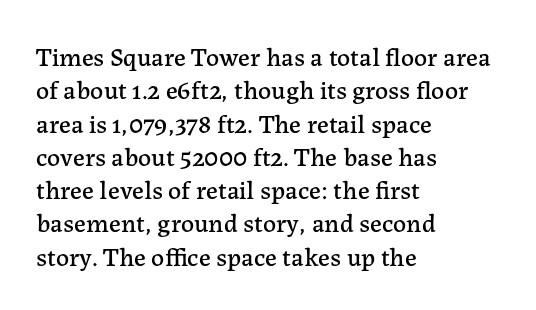
The image shows 26 px text type, upright; set left-aligned, normal line spacing (1.28x), normal letter spacing, not underlined.
